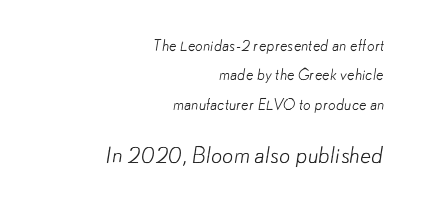
{"bold": "no", "underline": "no", "align": "right", "line_spacing": "loose", "line_spacing_ratio": 1.96, "letter_spacing": "normal", "letter_spacing_em": 0.0, "larger_block": "second", "size_ratio": 1.47, "glyph_px": 22}
